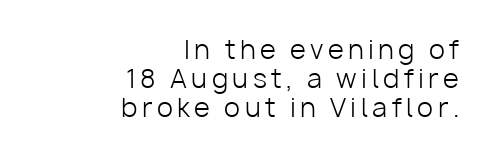
Each row of text sits above clean, open space. Do the letters lean? They stand straight. Compared with typical paragraphs, the rows here are closer together. Vertical stems look standard width or narrower in stroke.
